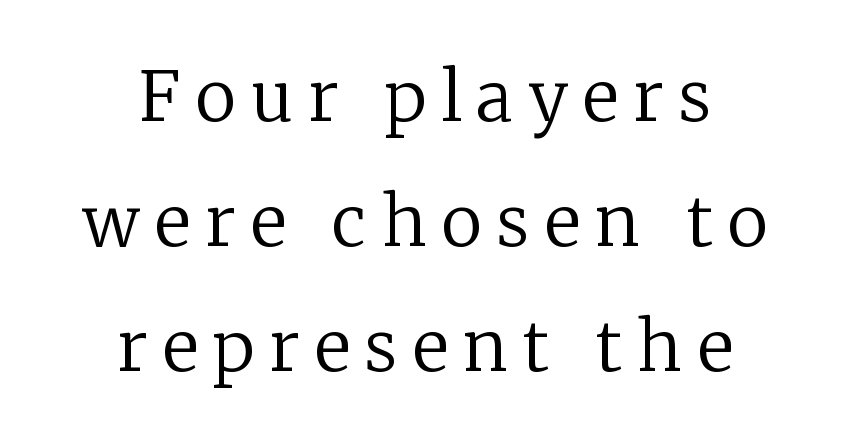
The image shows 69 px regular-weight serif type, upright; set centered, line spacing 1.81x, unusually wide letter spacing (+0.22 em), not underlined; low stroke contrast and a medium x-height.
